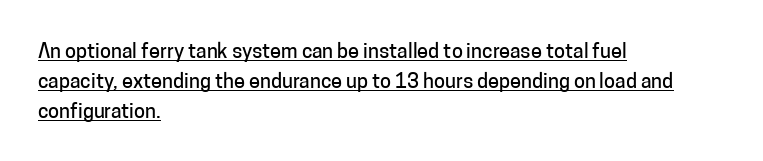
The image shows 20 px text type, upright; set left-aligned, normal line spacing (1.49x), normal letter spacing, underlined.
